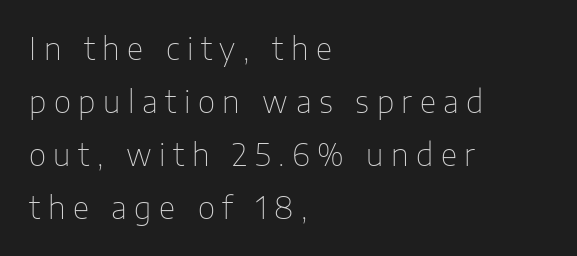
The space directly below the letters is spotless. Teacher's note: observe the even left margin — that is flush-left alignment. The rendering uses natural spacing where letterforms have individual widths. Display-style spreading of the glyphs; the letterfit is very open. The text was rendered using a sans face with plain stroke endings. Every stem runs plumb, perpendicular to the baseline.
